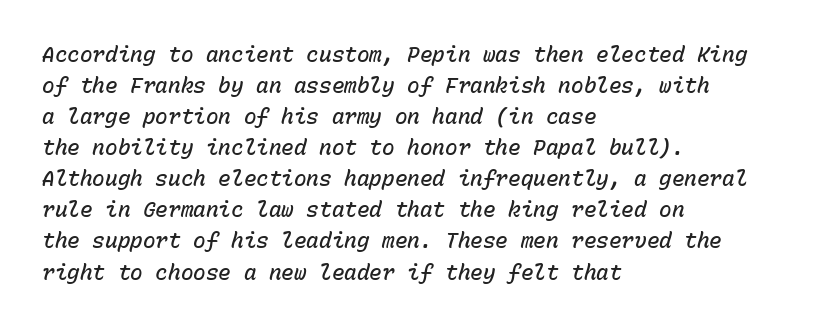
{"italic": "yes", "lean": "right", "slant_degrees": 15, "bold": "semi", "underline": "no", "align": "left", "line_spacing": "normal", "line_spacing_ratio": 1.48, "letter_spacing": "normal", "letter_spacing_em": 0.0, "glyph_px": 21}
